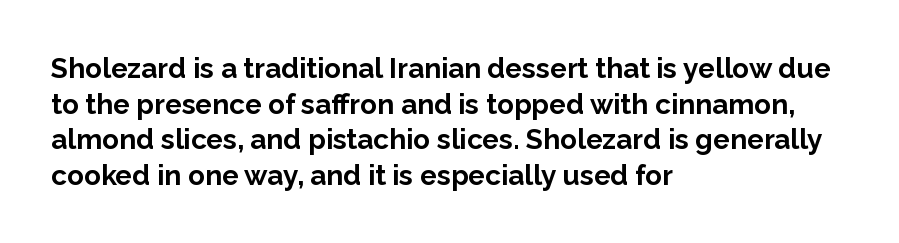
Q: Is the text bold? A: Yes.
Q: Is the text italic (slanted)? A: No, it is upright.
Q: Is the typeface a serif or a sans-serif typeface? A: Sans-serif.
Q: Is the text underlined? A: No.
Q: How is the paragraph aligned? A: Left-aligned.
Q: Is the spacing between letters normal or unusually wide? A: Normal.
Q: Is the spacing between lines tight, normal or loose? A: Normal.
Q: Width (condensed, normal, or wide)? A: Normal.
Q: Stroke contrast? A: Low.
Q: x-height? A: Medium.
Q: Monospaced? A: No.
